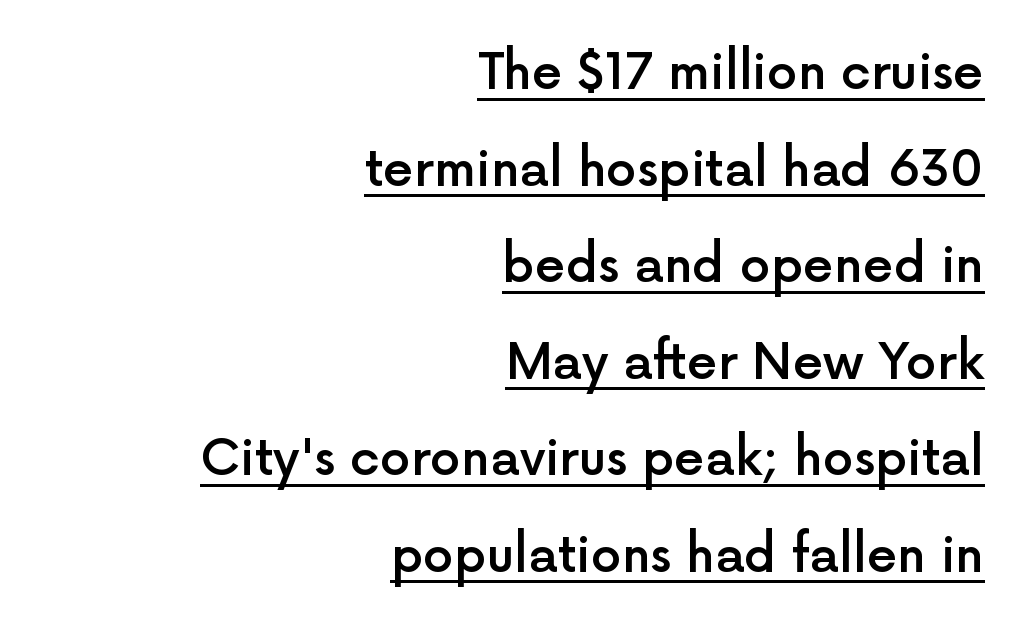
Q: Is the text bold? A: Semi-bold.
Q: Is the text italic (slanted)? A: No, it is upright.
Q: Is the typeface a serif or a sans-serif typeface? A: Sans-serif.
Q: Is the text underlined? A: Yes.
Q: How is the paragraph aligned? A: Right-aligned.
Q: Is the spacing between letters normal or unusually wide? A: Normal.
Q: Is the spacing between lines tight, normal or loose? A: Loose.
Q: Width (condensed, normal, or wide)? A: Normal.
Q: x-height? A: Medium.
Q: Monospaced? A: No.
